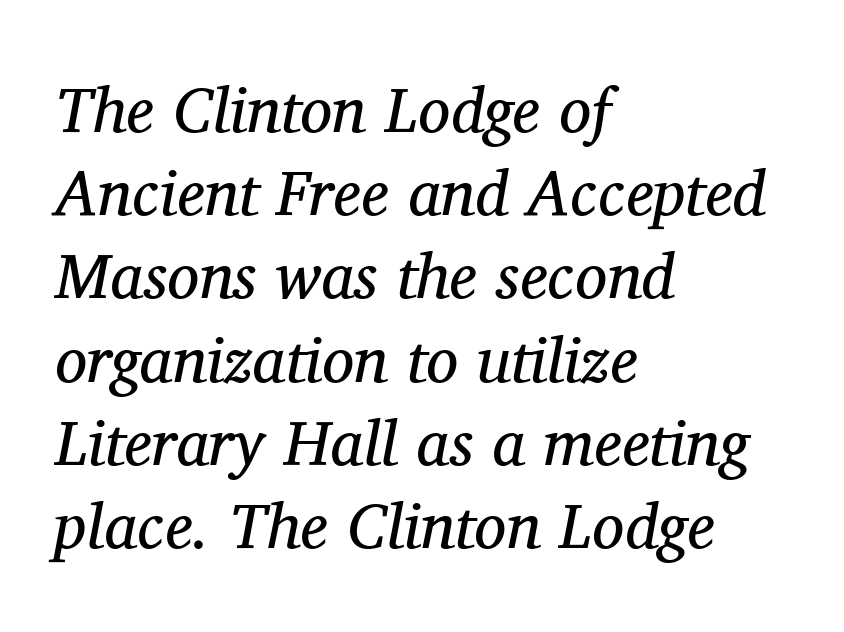
{"serif": "yes", "italic": "yes", "lean": "right", "slant_degrees": 11, "bold": "no", "weight": "regular", "width": "normal", "stroke_contrast": "medium", "x_height": "medium", "monospaced": "no", "underline": "no", "align": "left", "line_spacing": "normal", "line_spacing_ratio": 1.3, "letter_spacing": "normal", "letter_spacing_em": 0.0, "glyph_px": 64}
